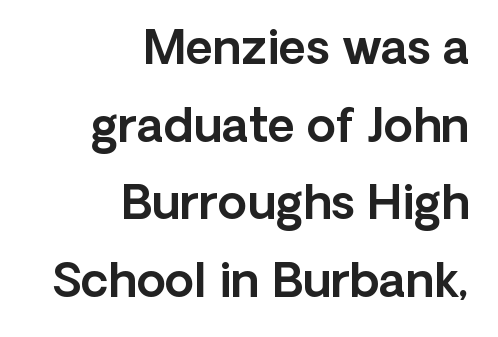
Q: Is the text italic (slanted)? A: No, it is upright.
Q: Is the typeface a serif or a sans-serif typeface? A: Sans-serif.
Q: Is the text underlined? A: No.
Q: How is the paragraph aligned? A: Right-aligned.
Q: Is the spacing between letters normal or unusually wide? A: Normal.
Q: Is the spacing between lines tight, normal or loose? A: Normal.
Q: Width (condensed, normal, or wide)? A: Normal.
Q: x-height? A: Medium.
Q: Monospaced? A: No.
